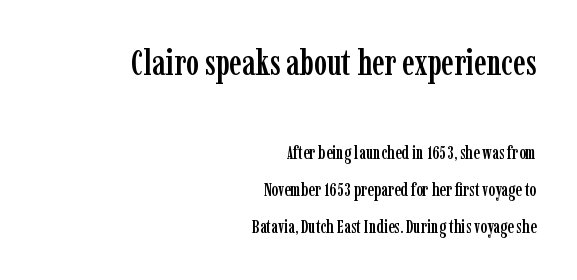
Q: Is the text italic (slanted)? A: No, it is upright.
Q: Is the typeface a serif or a sans-serif typeface? A: Serif.
Q: Is the text underlined? A: No.
Q: How is the paragraph aligned? A: Right-aligned.
Q: Is the spacing between letters normal or unusually wide? A: Normal.
Q: Is the spacing between lines tight, normal or loose? A: Loose.
Q: Which block of text is set in a larger size, the first (top) or the second (bottom)? A: The first (top) one.
Q: Width (condensed, normal, or wide)? A: Condensed.
Q: Stroke contrast? A: Low.
Q: x-height? A: Medium.
Q: Monospaced? A: No.
